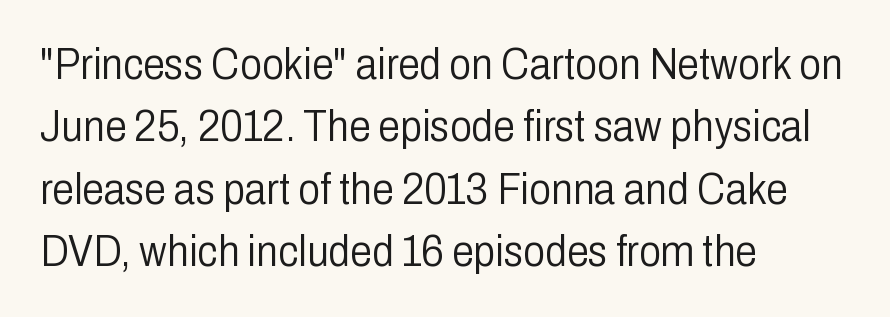
Only glyphs here, with clear space below each row. Observe the absence of serifs on each vertical stroke in this sample. Quick note: not italic, upright. The compositor pushed each line to the left boundary. The letterforms sit at book weight or below.
